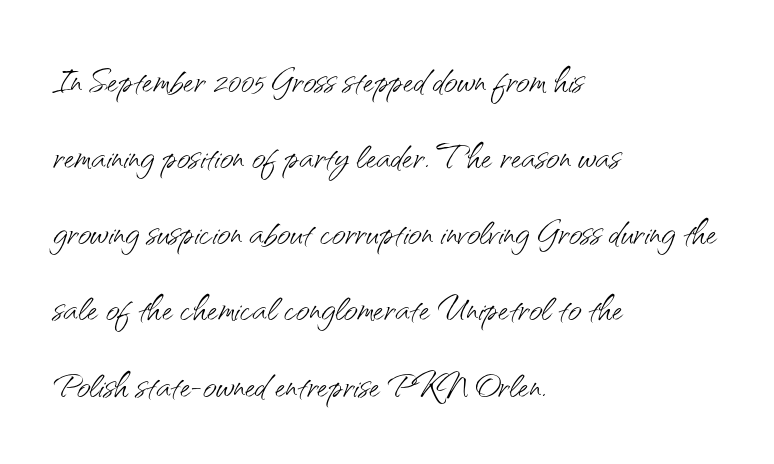
Q: Is the text bold? A: No.
Q: Is the text italic (slanted)? A: Yes.
Q: Is the typeface a serif or a sans-serif typeface? A: Sans-serif.
Q: Is the text underlined? A: No.
Q: How is the paragraph aligned? A: Left-aligned.
Q: Is the spacing between letters normal or unusually wide? A: Normal.
Q: Is the spacing between lines tight, normal or loose? A: Normal.
Q: Width (condensed, normal, or wide)? A: Normal.
Q: Stroke contrast? A: Medium.
Q: x-height? A: Small.
Q: Monospaced? A: No.
